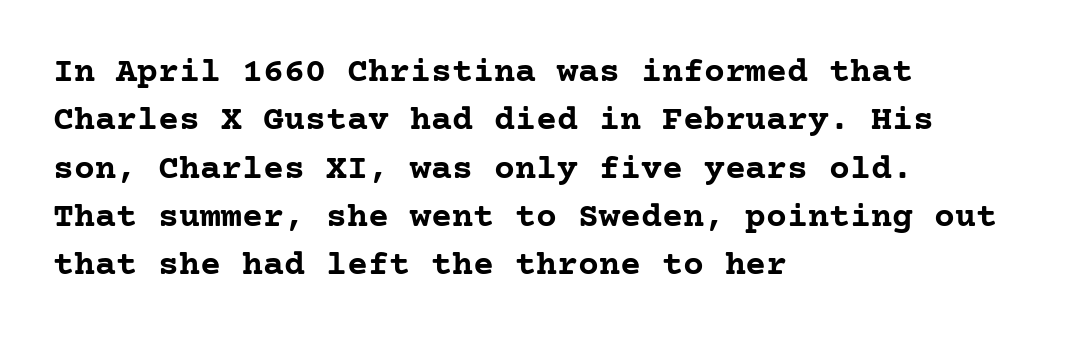
Teacher's note: observe the even left margin — that is flush-left alignment. Notice how descenders clear the ascenders below comfortably — that's standard leading. The words here are not underlined. Weight check: bold — yes, fully. You could call the tracking neutral — neither tight nor loose. The letters carry serifs — small finishing strokes at the ends of their stems.
